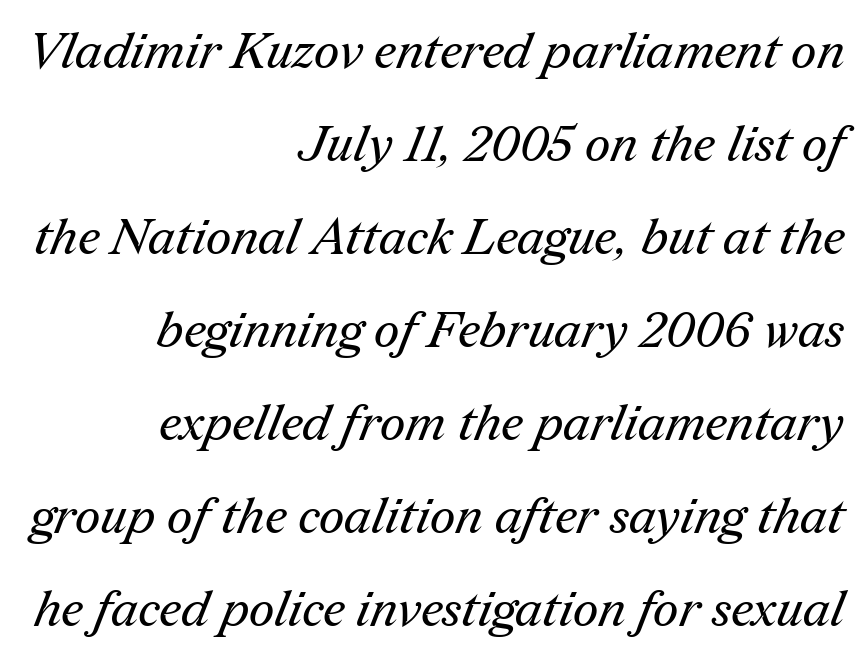
{"serif": "yes", "bold": "no", "weight": "regular", "width": "normal", "stroke_contrast": "medium", "x_height": "medium", "monospaced": "no", "underline": "no", "align": "right", "line_spacing_ratio": 1.86, "letter_spacing": "normal", "letter_spacing_em": 0.0, "glyph_px": 50}
